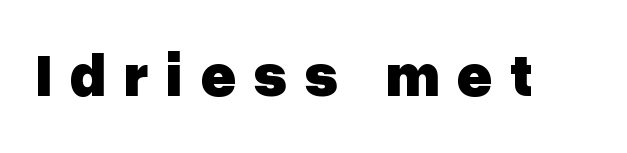
The image shows 61 px heavy sans-serif type, upright; set unusually wide letter spacing (+0.28 em), not underlined; low stroke contrast and a medium x-height.
